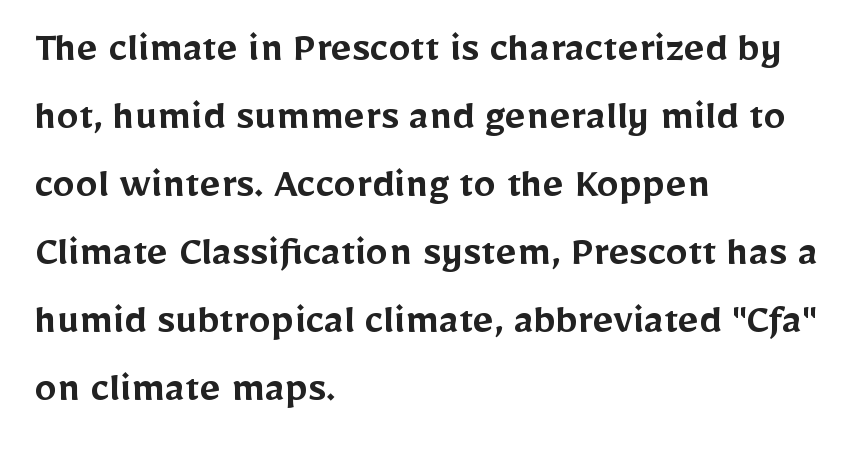
The ragged edge is on the right, which tells us the setting is flush left. Honestly, the row spacing looks completely unremarkable. No feet cap the strokes, marking this as sans-serif type. What stands out about the letter spacing? Nothing — it is the standard amount. The area under the type is left untouched.
